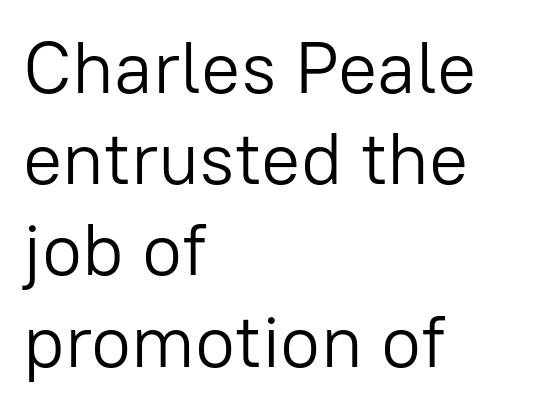
Q: Is the text bold? A: No.
Q: Is the text italic (slanted)? A: No, it is upright.
Q: Is the typeface a serif or a sans-serif typeface? A: Sans-serif.
Q: Is the text underlined? A: No.
Q: How is the paragraph aligned? A: Left-aligned.
Q: Is the spacing between letters normal or unusually wide? A: Normal.
Q: Is the spacing between lines tight, normal or loose? A: Normal.
Q: Width (condensed, normal, or wide)? A: Normal.
Q: Stroke contrast? A: Low.
Q: x-height? A: Medium.
Q: Monospaced? A: No.
